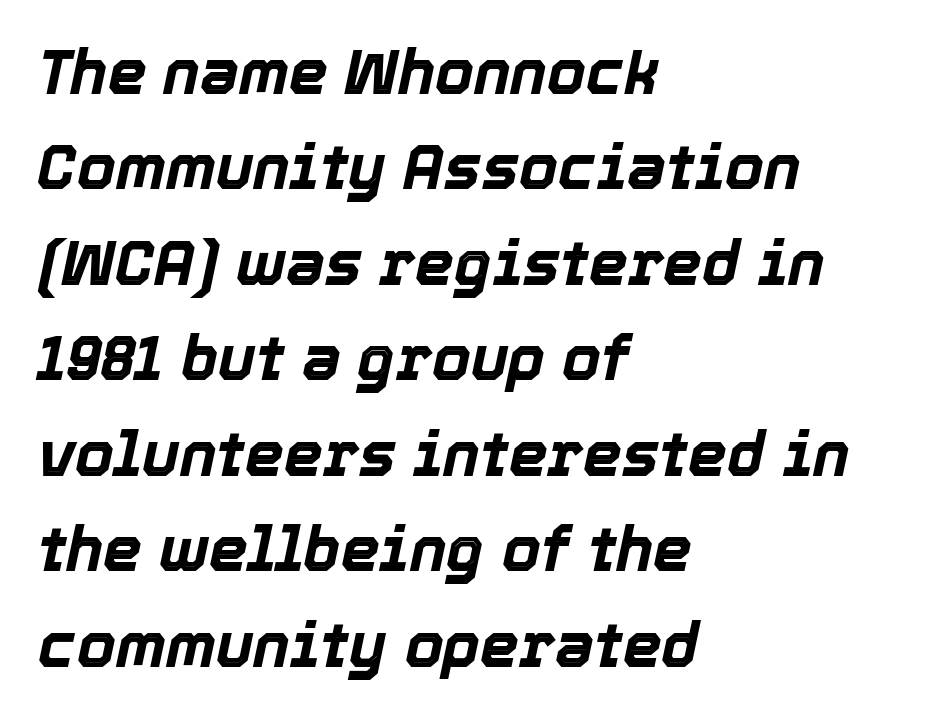
Q: Is the text bold? A: Yes.
Q: Is the text italic (slanted)? A: Yes, it leans right by about 12 degrees.
Q: Is the text underlined? A: No.
Q: How is the paragraph aligned? A: Left-aligned.
Q: Is the spacing between letters normal or unusually wide? A: Normal.
Q: Is the spacing between lines tight, normal or loose? A: Normal.
Q: Width (condensed, normal, or wide)? A: Normal.
Q: x-height? A: Medium.
Q: Monospaced? A: No.
